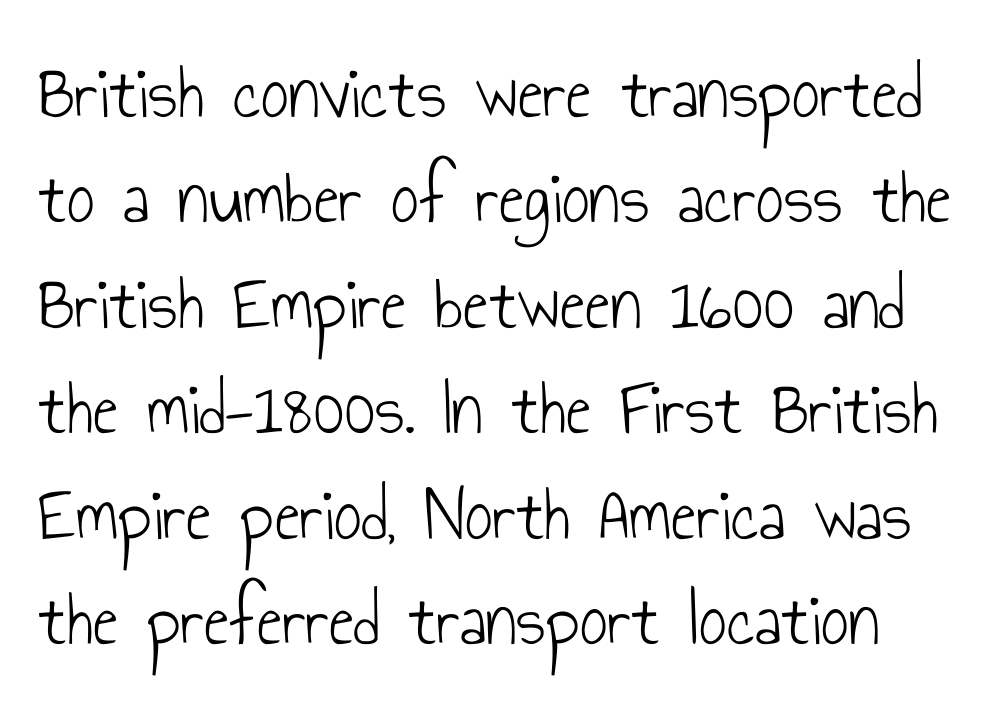
These lines sit exactly where default settings would place them. Every character sits straight up, as roman type does. Do the characters align in a grid? No, the font is proportional. The font family rendered here belongs to the sans-serif group. The face used here is rendered with its standard letterfit.
